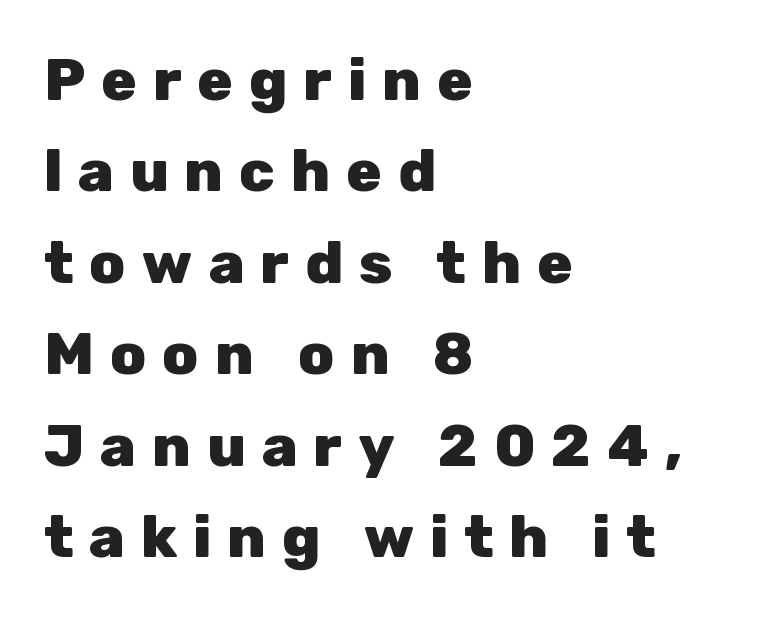
{"serif": "no", "italic": "no", "bold": "yes", "weight": "heavy", "width": "normal", "stroke_contrast": "low", "x_height": "medium", "monospaced": "no", "underline": "no", "align": "left", "line_spacing": "normal", "line_spacing_ratio": 1.55, "letter_spacing": "wide", "letter_spacing_em": 0.27, "glyph_px": 59}
